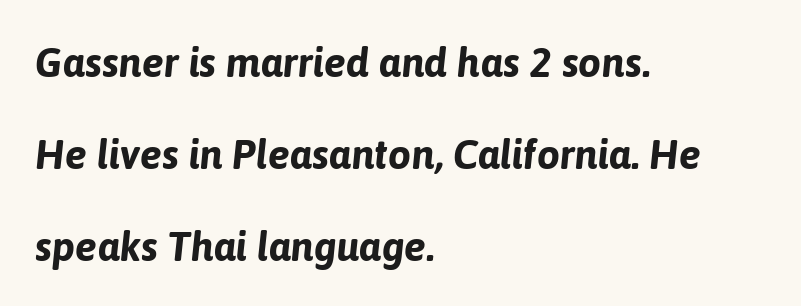
The image shows 41 px bold type, italic (leaning right); set left-aligned, loose line spacing (2.24x), normal letter spacing, not underlined; low stroke contrast and a medium x-height.
